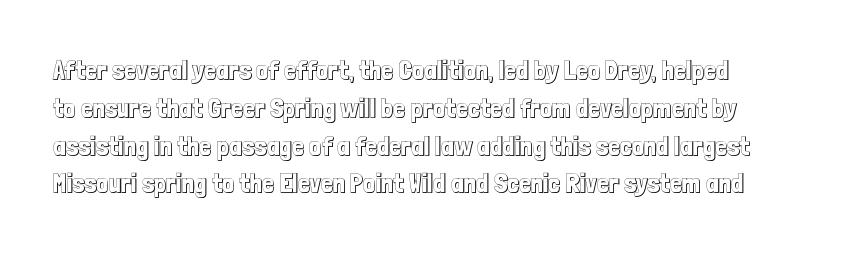
The image shows 27 px text type, upright; set left-aligned, normal line spacing (1.4x), normal letter spacing, not underlined.
